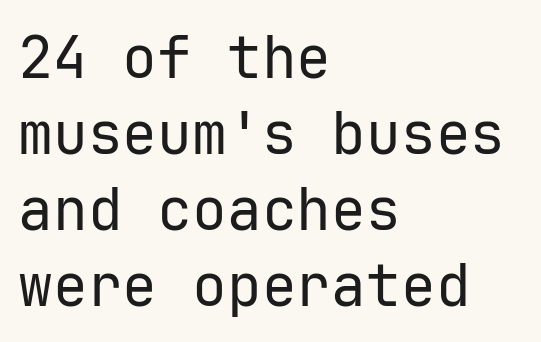
Q: Is the text bold? A: No.
Q: Is the text italic (slanted)? A: No, it is upright.
Q: Is the typeface a serif or a sans-serif typeface? A: Sans-serif.
Q: Is the text underlined? A: No.
Q: How is the paragraph aligned? A: Left-aligned.
Q: Is the spacing between letters normal or unusually wide? A: Normal.
Q: Is the spacing between lines tight, normal or loose? A: Normal.
Q: Width (condensed, normal, or wide)? A: Normal.
Q: Stroke contrast? A: Low.
Q: x-height? A: Medium.
